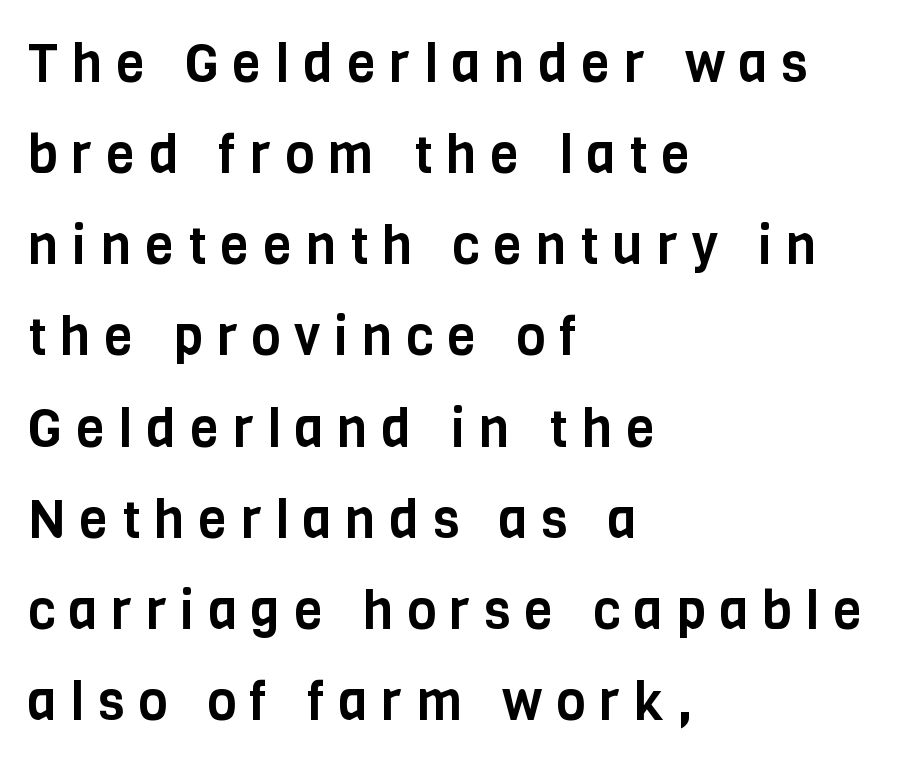
Notice how the passage keeps a crisp vertical edge on the left only. The face used here is proportionally spaced, like ordinary book or web type. You could only call the tracking loose — the letters float apart. The letters stand straight up with perfectly vertical stems.
